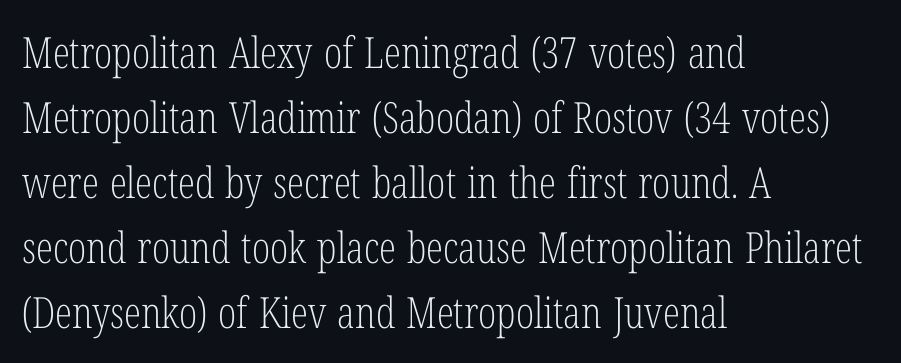
The image shows 43 px light, condensed serif type, upright; set left-aligned, normal line spacing (1.51x), normal letter spacing, not underlined; low stroke contrast and a medium x-height.
